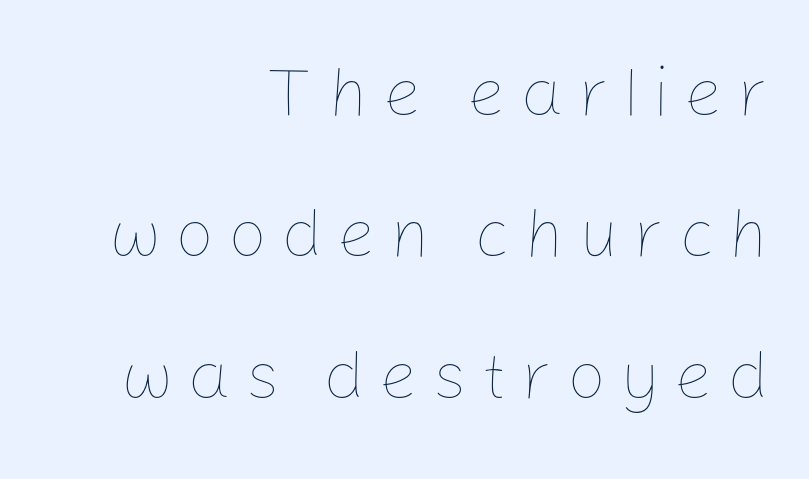
Q: Is the text bold? A: No.
Q: Is the text italic (slanted)? A: No, it is upright.
Q: Is the text underlined? A: No.
Q: How is the paragraph aligned? A: Right-aligned.
Q: Is the spacing between letters normal or unusually wide? A: Unusually wide.
Q: Is the spacing between lines tight, normal or loose? A: Loose.
Q: Width (condensed, normal, or wide)? A: Normal.
Q: Stroke contrast? A: Low.
Q: x-height? A: Medium.
Q: Monospaced? A: No.
